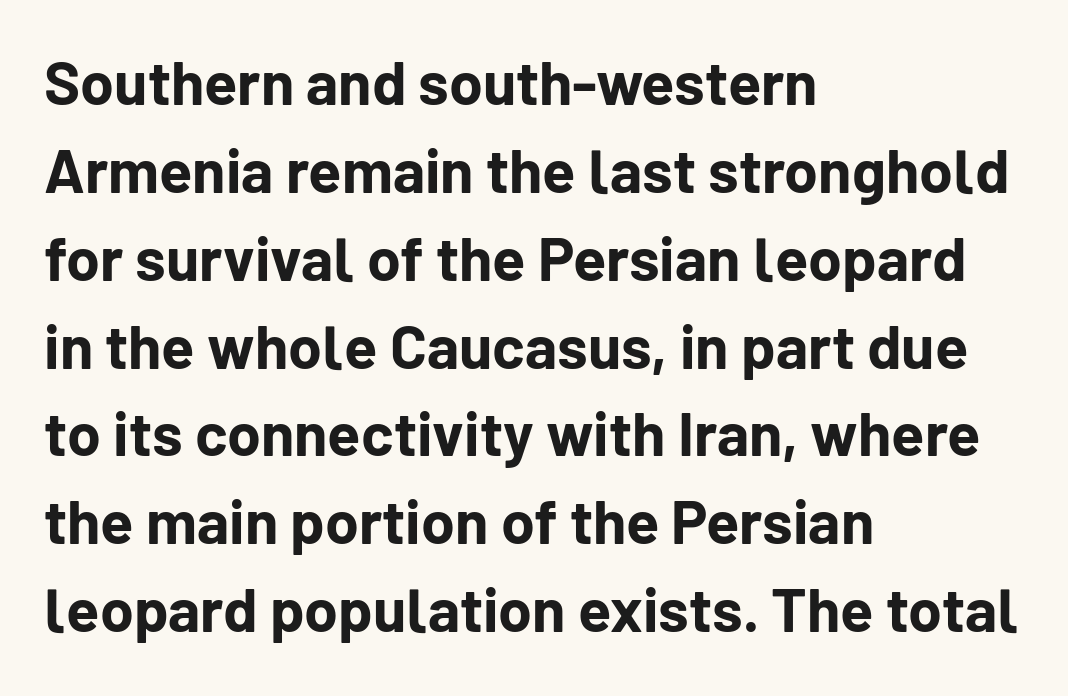
{"serif": "no", "italic": "no", "bold": "yes", "weight": "bold", "width": "normal", "stroke_contrast": "low", "x_height": "medium", "monospaced": "no", "underline": "no", "align": "left", "line_spacing": "normal", "line_spacing_ratio": 1.44, "letter_spacing": "normal", "letter_spacing_em": 0.0, "glyph_px": 61}
